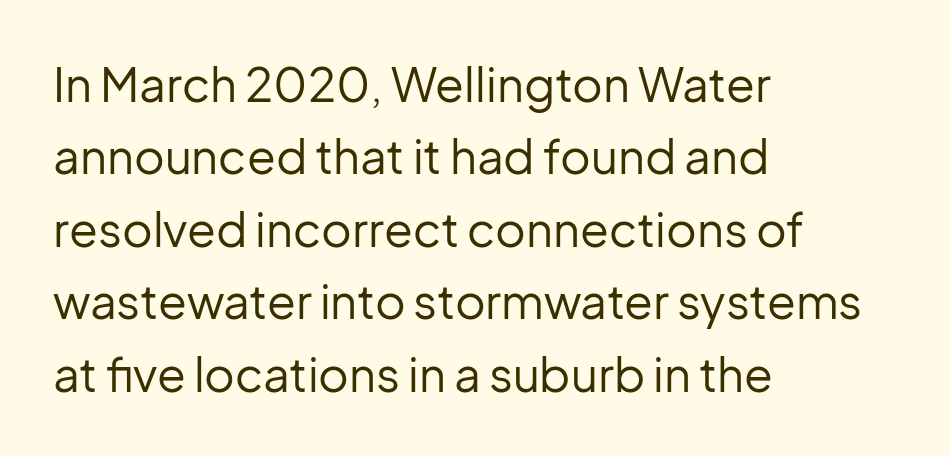
{"serif": "no", "italic": "no", "bold": "no", "weight": "regular", "width": "normal", "stroke_contrast": "low", "x_height": "medium", "monospaced": "no", "underline": "no", "align": "left", "line_spacing": "normal", "line_spacing_ratio": 1.54, "letter_spacing": "normal", "letter_spacing_em": 0.0, "glyph_px": 47}
